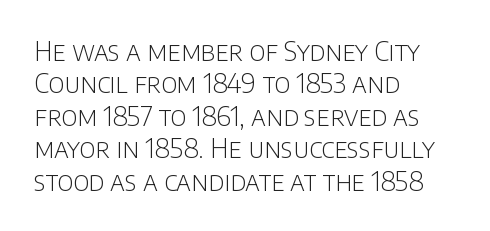
{"italic": "no", "bold": "no", "underline": "no", "align": "left", "line_spacing": "normal", "line_spacing_ratio": 1.25, "letter_spacing": "normal", "letter_spacing_em": 0.0, "glyph_px": 26}
